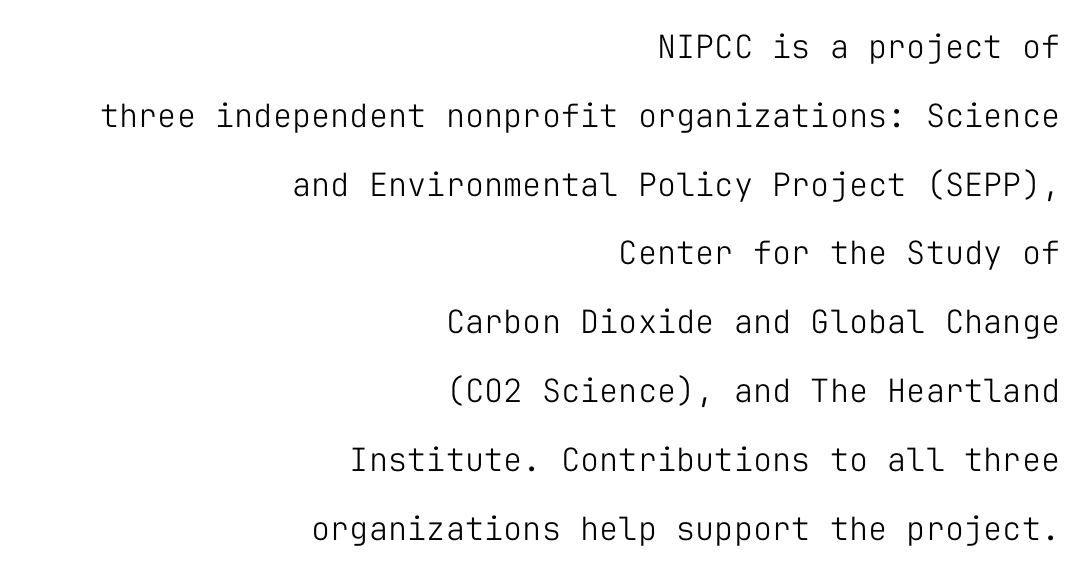
The image shows 32 px light sans-serif type, upright, monospaced; set right-aligned, loose line spacing (2.15x), normal letter spacing, not underlined; low stroke contrast and a medium x-height.
